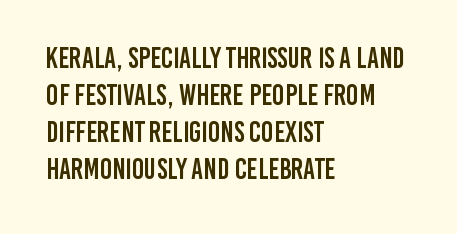
{"serif": "no", "italic": "no", "width": "condensed", "stroke_contrast": "low", "x_height": "large", "monospaced": "no", "underline": "no", "align": "left", "line_spacing": "normal", "line_spacing_ratio": 1.28, "letter_spacing": "normal", "letter_spacing_em": 0.0, "glyph_px": 29}
